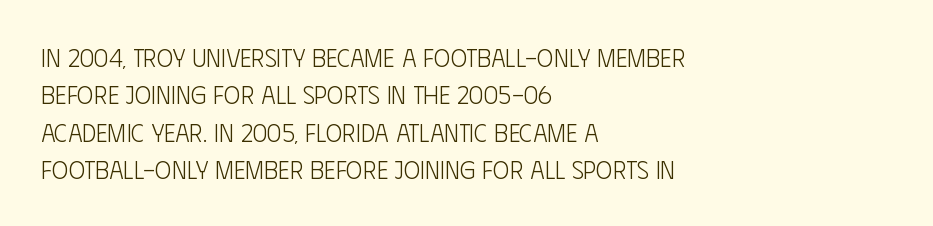
{"italic": "no", "bold": "no", "underline": "no", "align": "left", "line_spacing": "normal", "line_spacing_ratio": 1.5, "letter_spacing": "normal", "letter_spacing_em": 0.0, "glyph_px": 25}
